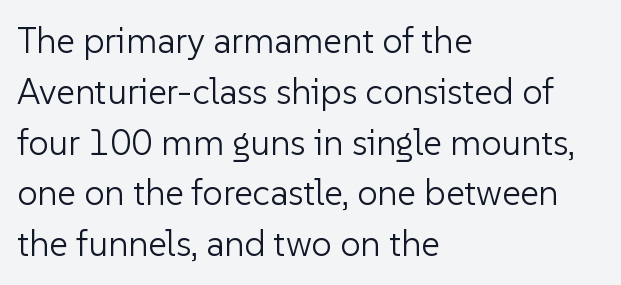
The image shows 36 px light sans-serif type, upright; set left-aligned, normal line spacing (1.41x), normal letter spacing, not underlined; low stroke contrast and a medium x-height.
